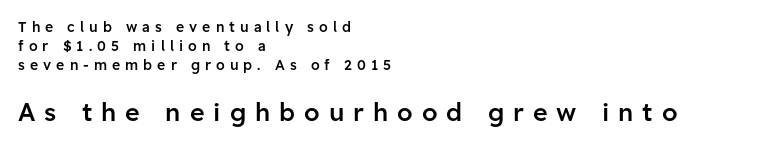
The image shows 25 px text type, upright; set left-aligned, normal line spacing (1.37x), unusually wide letter spacing (+0.36 em), not underlined; the second (bottom) block is 1.79x larger.
